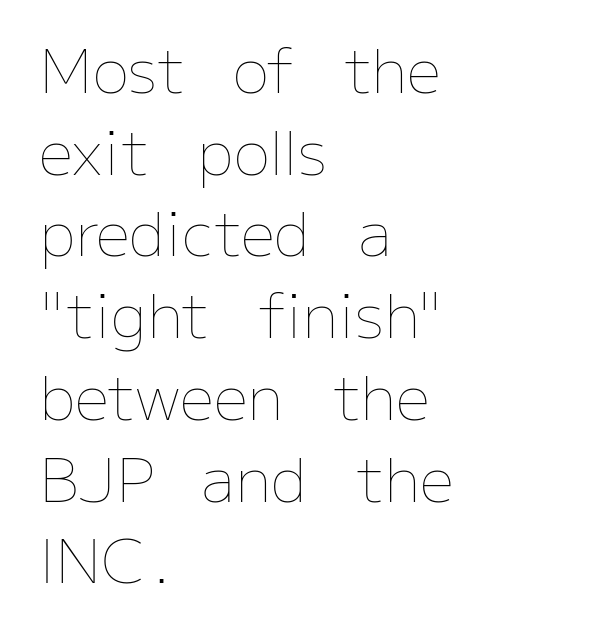
Q: Is the text bold? A: No.
Q: Is the text italic (slanted)? A: No, it is upright.
Q: Is the text underlined? A: No.
Q: How is the paragraph aligned? A: Left-aligned.
Q: Is the spacing between letters normal or unusually wide? A: Normal.
Q: Is the spacing between lines tight, normal or loose? A: Normal.
Q: Width (condensed, normal, or wide)? A: Normal.
Q: Stroke contrast? A: Low.
Q: x-height? A: Medium.
Q: Monospaced? A: No.
